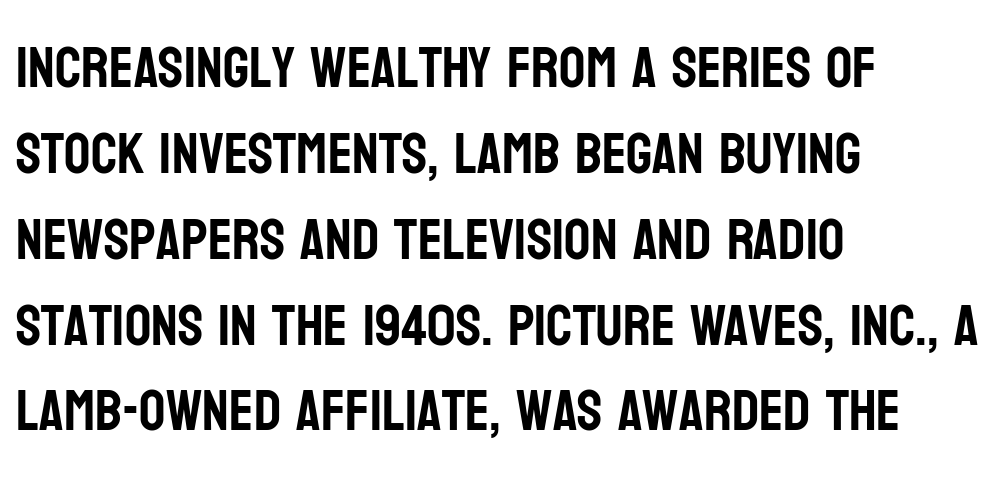
The image shows 58 px condensed sans-serif type, upright; set left-aligned, normal line spacing (1.48x), normal letter spacing, not underlined; low stroke contrast and a large x-height.
